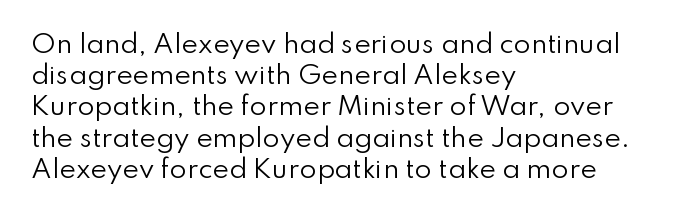
The image shows 25 px text type, upright; set left-aligned, normal line spacing (1.25x), normal letter spacing, not underlined.
